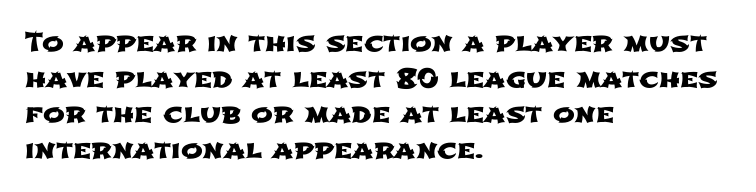
The image shows 26 px text type; set left-aligned, normal line spacing (1.37x), normal letter spacing, not underlined.
